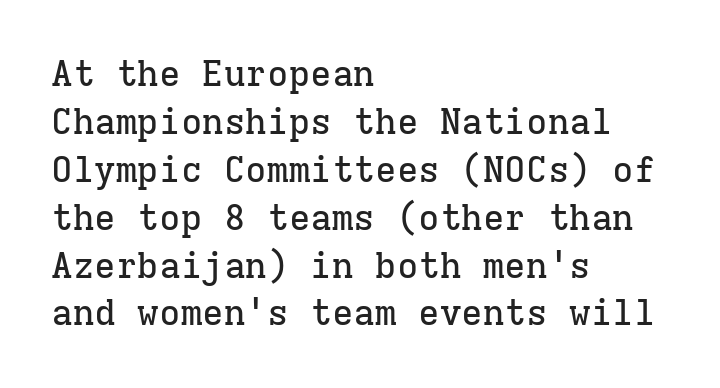
{"serif": "yes", "italic": "no", "width": "normal", "stroke_contrast": "low", "x_height": "medium", "monospaced": "yes", "underline": "no", "align": "left", "line_spacing": "normal", "line_spacing_ratio": 1.33, "letter_spacing": "normal", "letter_spacing_em": 0.0, "glyph_px": 36}
